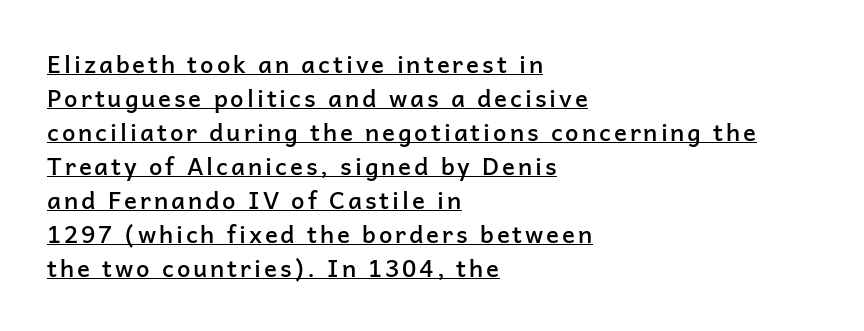
The image shows 24 px text type, upright; set left-aligned, normal line spacing (1.42x), underlined.
